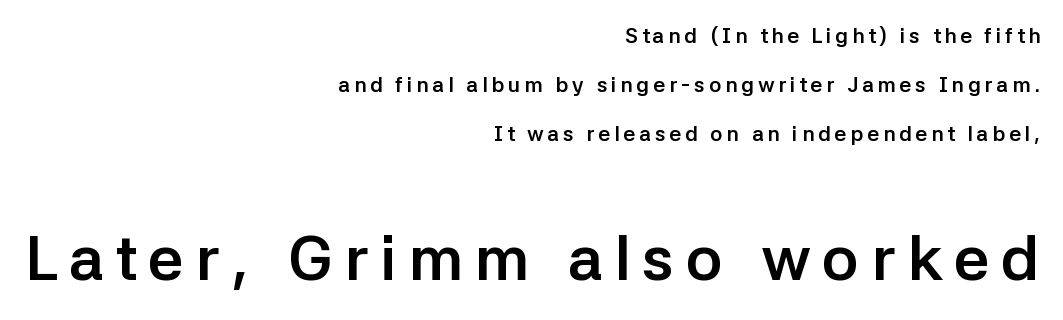
These words are printed bold, with thick strokes throughout. Character widths vary here, with narrow letters taking less room than wide ones. The paragraph shown leans on its right margin. Nope, not italic — everything's standing straight. The passage shown is not underscored anywhere. Which of the two is more prominent by size? The second, at the bottom.
